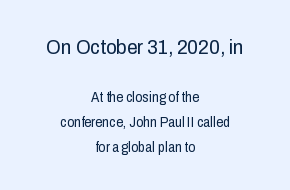
{"italic": "no", "bold": "no", "underline": "no", "align": "center", "line_spacing_ratio": 1.77, "letter_spacing": "normal", "letter_spacing_em": 0.0, "larger_block": "first", "size_ratio": 1.5, "glyph_px": 21}
